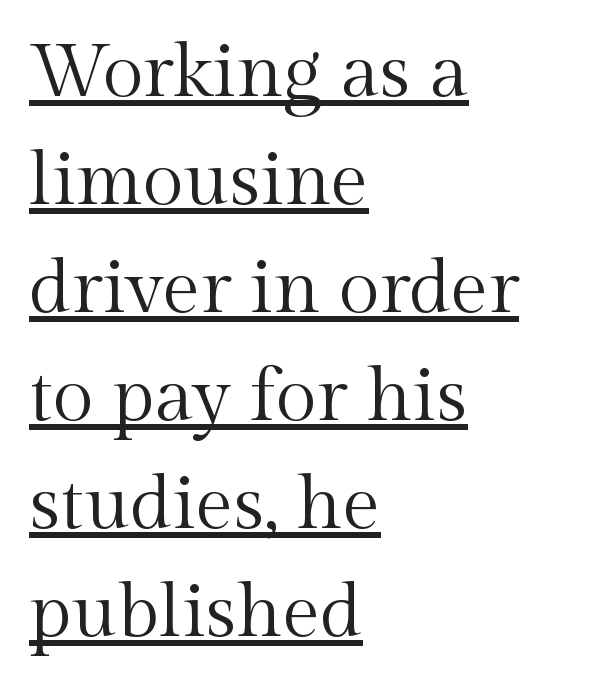
{"serif": "yes", "italic": "no", "bold": "no", "weight": "regular", "width": "normal", "x_height": "medium", "monospaced": "no", "underline": "yes", "align": "left", "line_spacing": "normal", "line_spacing_ratio": 1.44, "letter_spacing": "normal", "letter_spacing_em": 0.0, "glyph_px": 75}
